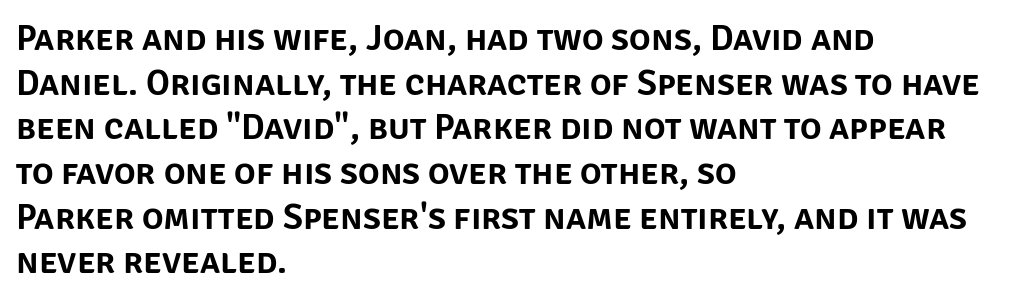
Notice how the passage keeps a crisp vertical edge on the left only. Students, note that the glyphs here touch the page at normal intervals. Here the designer chose a conventional face with non-uniform glyph widths. Typographically, this falls in the sans-serif category. Nope, not italic — everything's standing straight. Check the space under the baseline: it is left empty.
